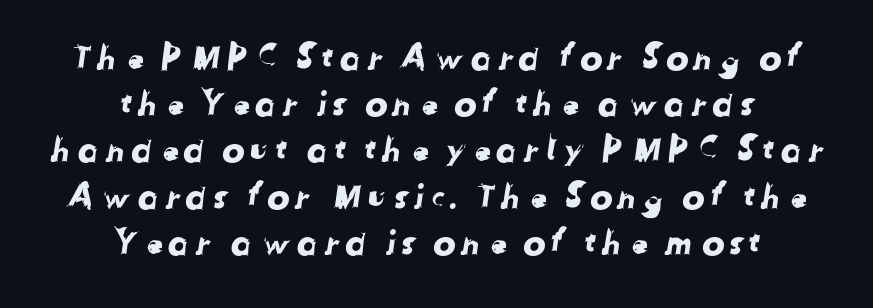
Q: Is the typeface a serif or a sans-serif typeface? A: Sans-serif.
Q: Is the text underlined? A: No.
Q: How is the paragraph aligned? A: Centered.
Q: Is the spacing between lines tight, normal or loose? A: Normal.
Q: Width (condensed, normal, or wide)? A: Normal.
Q: Stroke contrast? A: Low.
Q: x-height? A: Medium.
Q: Monospaced? A: No.
